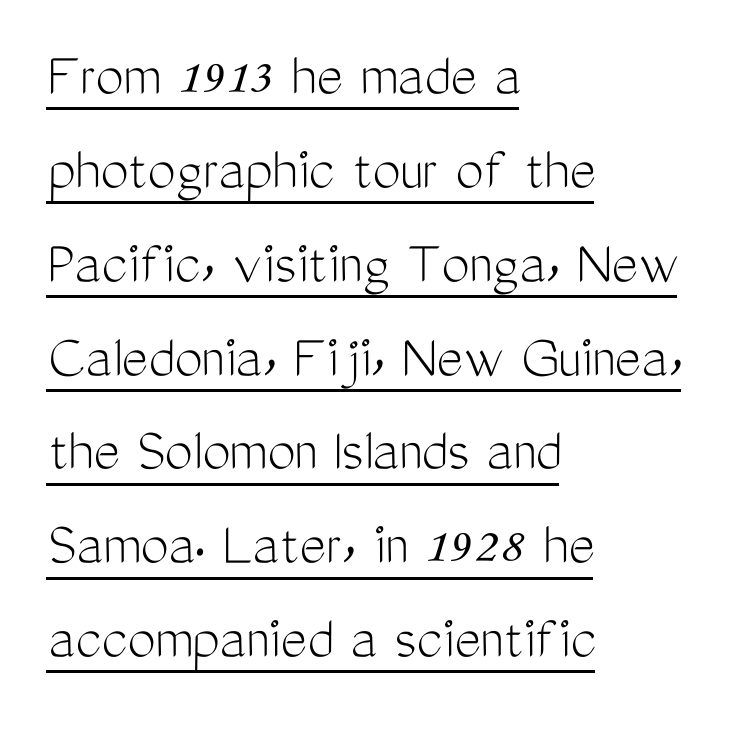
Q: Is the text bold? A: No.
Q: Is the text italic (slanted)? A: No, it is upright.
Q: Is the typeface a serif or a sans-serif typeface? A: Sans-serif.
Q: Is the text underlined? A: Yes.
Q: How is the paragraph aligned? A: Left-aligned.
Q: Is the spacing between letters normal or unusually wide? A: Normal.
Q: Is the spacing between lines tight, normal or loose? A: Normal.
Q: Width (condensed, normal, or wide)? A: Condensed.
Q: Stroke contrast? A: Medium.
Q: x-height? A: Medium.
Q: Monospaced? A: No.
